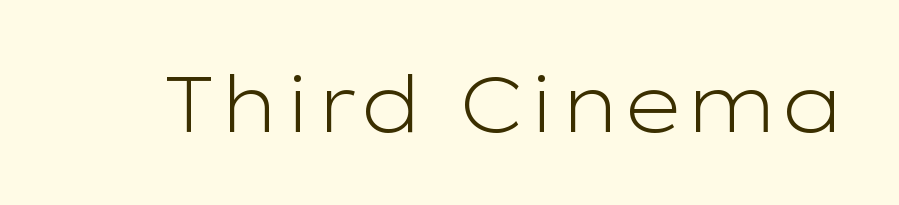
Q: Is the text bold? A: No.
Q: Is the text italic (slanted)? A: No, it is upright.
Q: Is the typeface a serif or a sans-serif typeface? A: Sans-serif.
Q: Is the text underlined? A: No.
Q: Is the spacing between letters normal or unusually wide? A: Normal.
Q: Width (condensed, normal, or wide)? A: Wide.
Q: Stroke contrast? A: Low.
Q: x-height? A: Medium.
Q: Monospaced? A: No.
